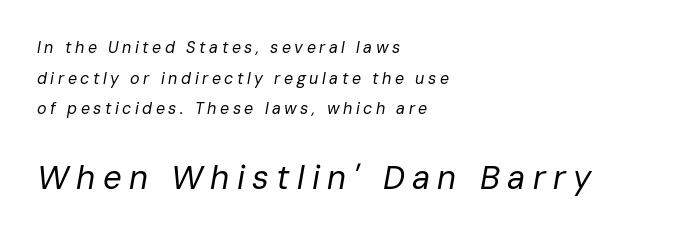
Q: Is the text bold? A: No.
Q: Is the text italic (slanted)? A: Yes, it leans right by about 10 degrees.
Q: Is the text underlined? A: No.
Q: How is the paragraph aligned? A: Left-aligned.
Q: Is the spacing between letters normal or unusually wide? A: Unusually wide.
Q: Is the spacing between lines tight, normal or loose? A: Loose.
Q: Which block of text is set in a larger size, the first (top) or the second (bottom)? A: The second (bottom) one.
Q: Width (condensed, normal, or wide)? A: Normal.
Q: Stroke contrast? A: Low.
Q: x-height? A: Medium.
Q: Monospaced? A: No.
